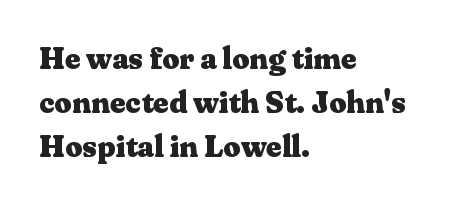
The image shows 30 px heavy, wide serif type, upright; set left-aligned, normal line spacing (1.47x), normal letter spacing, not underlined; medium stroke contrast and a medium x-height.
